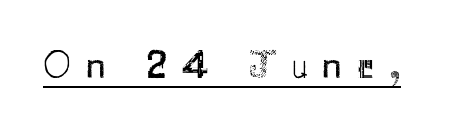
Q: Is the text bold? A: No.
Q: Is the text italic (slanted)? A: No, it is upright.
Q: Is the typeface a serif or a sans-serif typeface? A: Sans-serif.
Q: Is the text underlined? A: Yes.
Q: Is the spacing between letters normal or unusually wide? A: Unusually wide.
Q: Width (condensed, normal, or wide)? A: Normal.
Q: Stroke contrast? A: Medium.
Q: x-height? A: Small.
Q: Monospaced? A: No.
